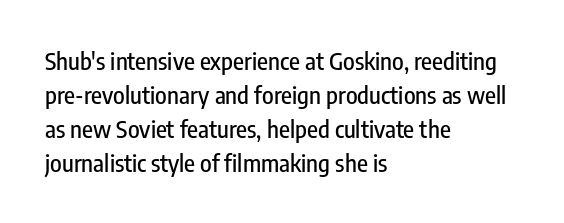
Q: Is the text italic (slanted)? A: No, it is upright.
Q: Is the text underlined? A: No.
Q: How is the paragraph aligned? A: Left-aligned.
Q: Is the spacing between letters normal or unusually wide? A: Normal.
Q: Is the spacing between lines tight, normal or loose? A: Normal.
